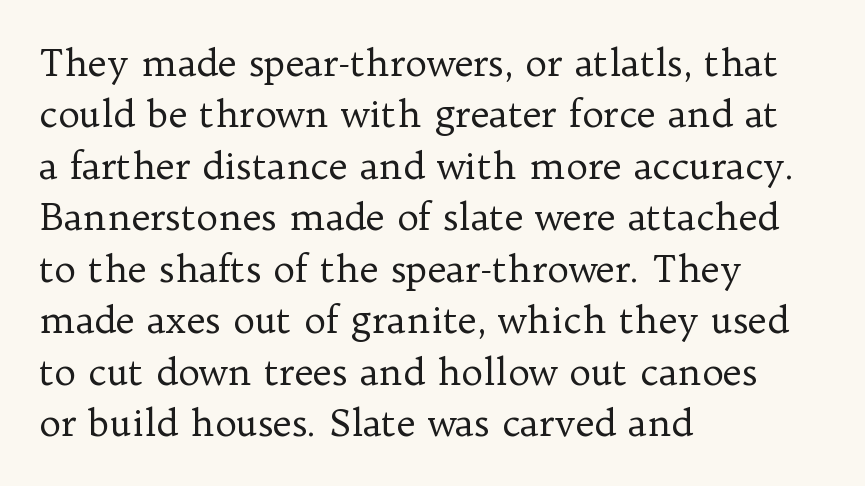
{"serif": "yes", "italic": "no", "bold": "no", "weight": "regular", "width": "normal", "stroke_contrast": "low", "x_height": "medium", "monospaced": "no", "underline": "no", "align": "left", "line_spacing": "normal", "line_spacing_ratio": 1.39, "letter_spacing": "normal", "letter_spacing_em": 0.0, "glyph_px": 37}
